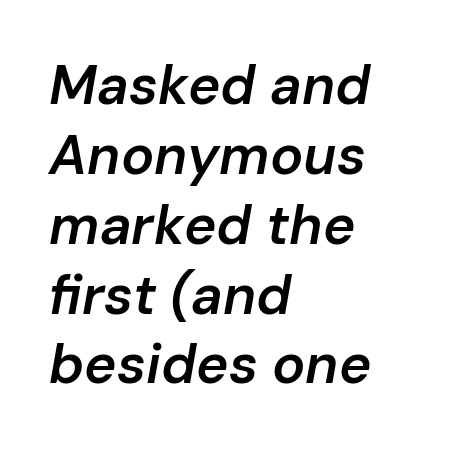
You can tell it's italic because the verticals aren't actually vertical. The area under the type is left untouched. The rendering keeps characters at their native spacing. Whoever set this chose a conventional vertical rhythm. You could not count columns in this text — the font is proportionally spaced.
